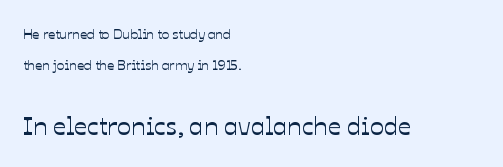
Q: Is the text italic (slanted)? A: No, it is upright.
Q: Is the text underlined? A: No.
Q: How is the paragraph aligned? A: Left-aligned.
Q: Is the spacing between letters normal or unusually wide? A: Normal.
Q: Is the spacing between lines tight, normal or loose? A: Loose.
Q: Which block of text is set in a larger size, the first (top) or the second (bottom)? A: The second (bottom) one.
